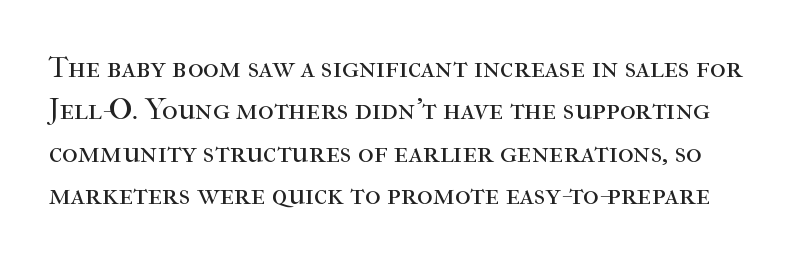
The image shows 30 px regular-weight serif type, upright; set normal line spacing (1.41x), normal letter spacing, not underlined; high stroke contrast and a medium x-height.
